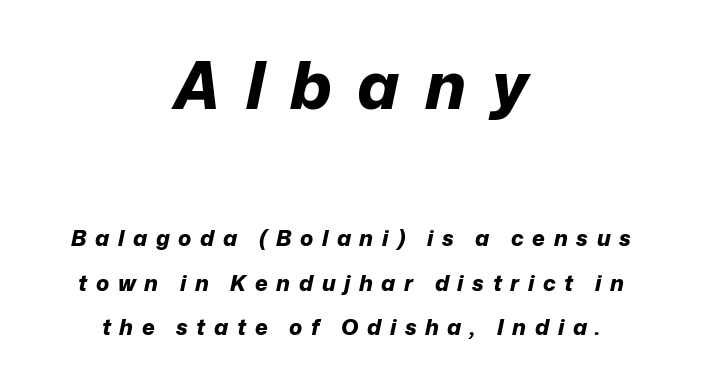
{"italic": "yes", "lean": "right", "slant_degrees": 12, "bold": "yes", "weight": "bold", "width": "normal", "stroke_contrast": "low", "x_height": "medium", "monospaced": "no", "underline": "no", "align": "center", "line_spacing": "loose", "line_spacing_ratio": 2.03, "letter_spacing": "wide", "letter_spacing_em": 0.39, "larger_block": "first", "size_ratio": 2.95, "glyph_px": 65}
